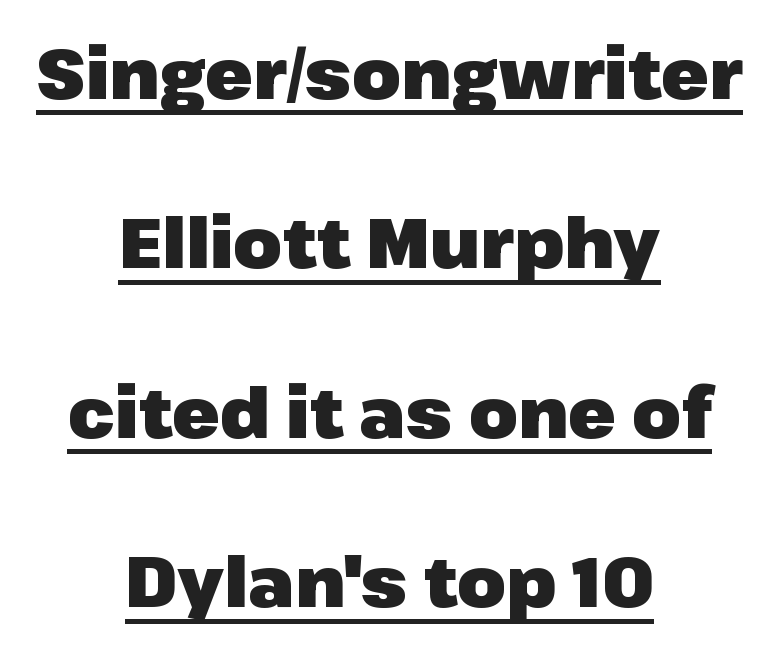
The image shows 70 px heavy sans-serif type, upright; set centered, loose line spacing (2.42x), normal letter spacing, underlined; low stroke contrast and a medium x-height.
